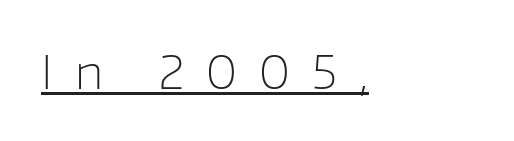
{"serif": "no", "italic": "no", "bold": "no", "weight": "light", "width": "normal", "stroke_contrast": "low", "x_height": "medium", "monospaced": "no", "underline": "yes", "letter_spacing": "wide", "letter_spacing_em": 0.48, "glyph_px": 46}
